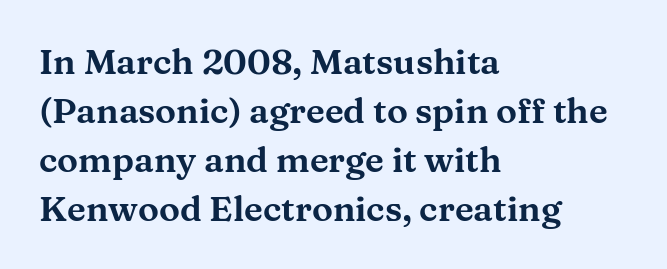
{"serif": "yes", "italic": "no", "width": "wide", "stroke_contrast": "medium", "x_height": "medium", "monospaced": "no", "underline": "no", "align": "left", "line_spacing": "normal", "line_spacing_ratio": 1.4, "letter_spacing": "normal", "letter_spacing_em": 0.0, "glyph_px": 35}
